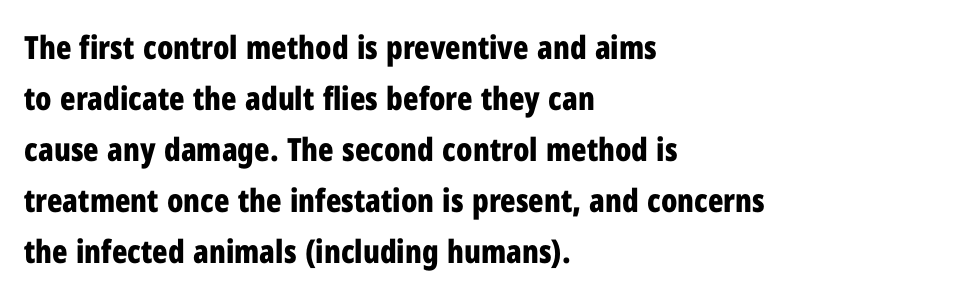
Q: Is the text bold? A: Yes.
Q: Is the text italic (slanted)? A: No, it is upright.
Q: Is the typeface a serif or a sans-serif typeface? A: Sans-serif.
Q: Is the text underlined? A: No.
Q: How is the paragraph aligned? A: Left-aligned.
Q: Is the spacing between letters normal or unusually wide? A: Normal.
Q: Is the spacing between lines tight, normal or loose? A: Normal.
Q: Width (condensed, normal, or wide)? A: Condensed.
Q: Stroke contrast? A: Low.
Q: x-height? A: Medium.
Q: Monospaced? A: No.
